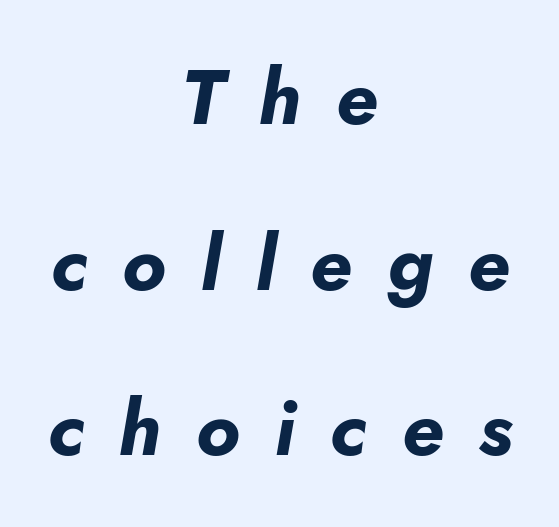
The image shows 77 px bold type, italic (leaning right); set centered, loose line spacing (2.15x), unusually wide letter spacing (+0.45 em), not underlined; low stroke contrast and a small x-height.
